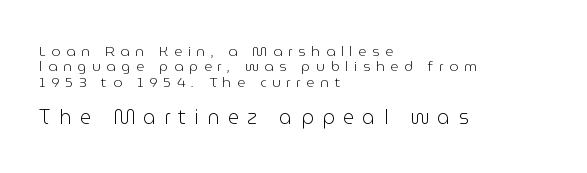
The face looks like a standard text weight, possibly lighter. The designer dialed line spacing down below the default. The baseline area is clear. Posture: straight, roman, zero tilt. Top chunk: small. Bottom chunk: large. The face used here is rendered with a markedly widened letterfit.
